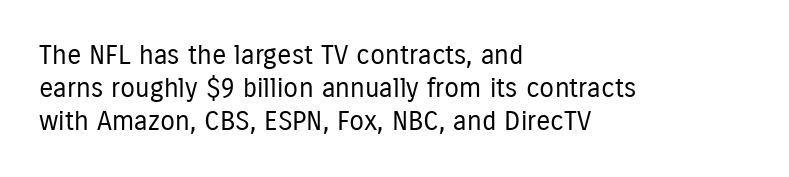
Q: Is the text bold? A: No.
Q: Is the text italic (slanted)? A: No, it is upright.
Q: Is the text underlined? A: No.
Q: How is the paragraph aligned? A: Left-aligned.
Q: Is the spacing between letters normal or unusually wide? A: Normal.
